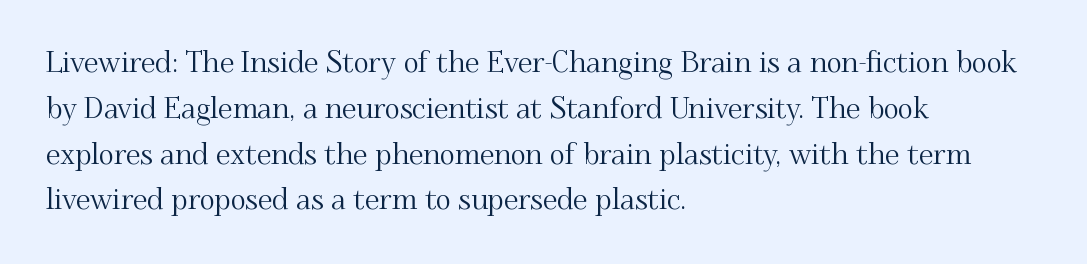
{"serif": "yes", "italic": "no", "width": "normal", "stroke_contrast": "medium", "x_height": "small", "monospaced": "no", "underline": "no", "align": "left", "line_spacing": "normal", "line_spacing_ratio": 1.58, "letter_spacing": "normal", "letter_spacing_em": 0.0, "glyph_px": 29}
